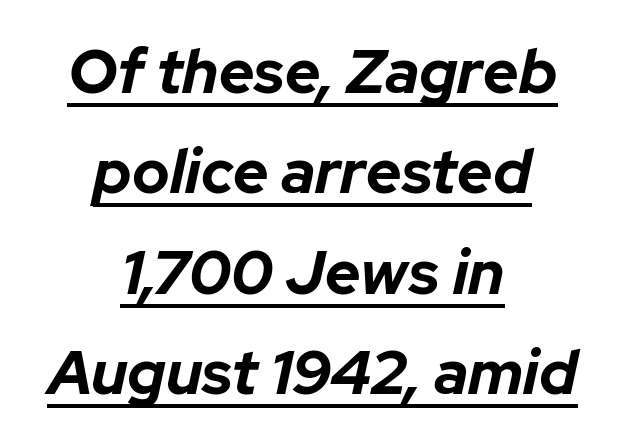
The image shows 62 px bold type, italic (leaning right); set centered, normal line spacing (1.62x), normal letter spacing, underlined; low stroke contrast and a medium x-height.
